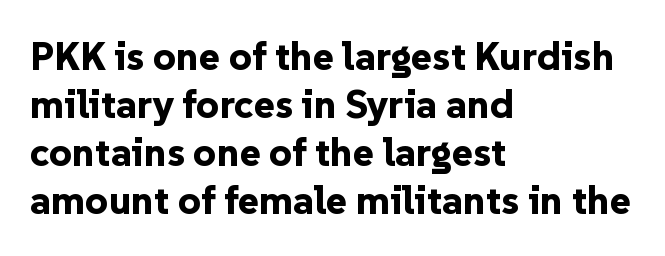
Inter-character spacing is left at the font's built-in metrics. The face used here is proportionally spaced, like ordinary book or web type. These lines were composed using upright roman letters. The lines are quadded left. The foot of each line stays bare and open.
